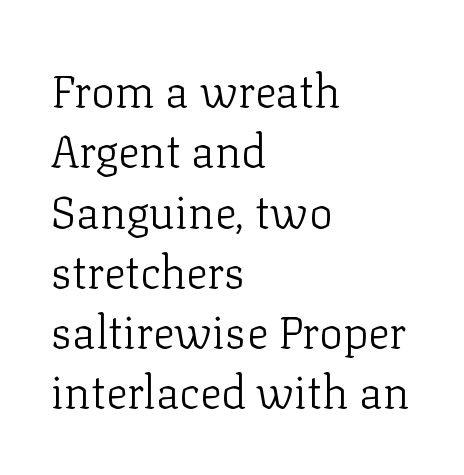
The image shows 45 px light serif type, upright; set left-aligned, normal line spacing (1.34x), normal letter spacing, not underlined; low stroke contrast and a medium x-height.
